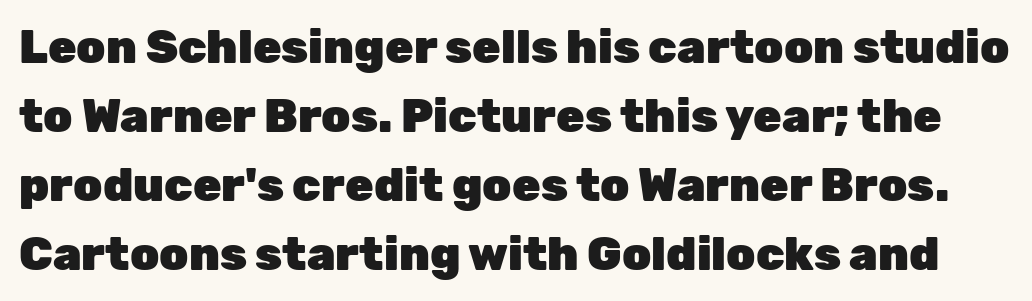
Heft: maximum for text — a bold. Honestly, there is no underline to notice here at all. Here the designer chose a conventional face with non-uniform glyph widths. A typesetter would mark this as roman, not italic. The letterforms sit shoulder to shoulder at normal distance.
